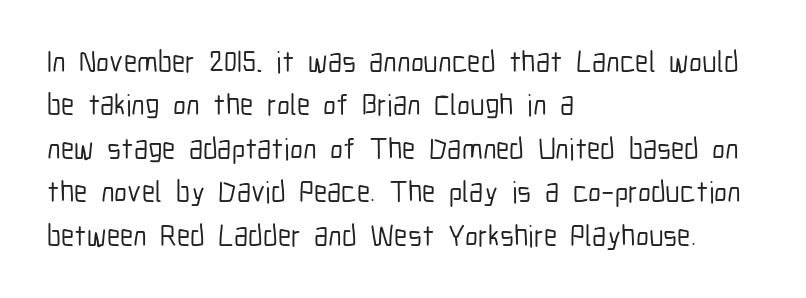
{"serif": "no", "italic": "no", "width": "condensed", "stroke_contrast": "low", "x_height": "medium", "monospaced": "no", "underline": "no", "align": "left", "line_spacing": "normal", "line_spacing_ratio": 1.45, "letter_spacing": "normal", "letter_spacing_em": 0.0, "glyph_px": 30}
